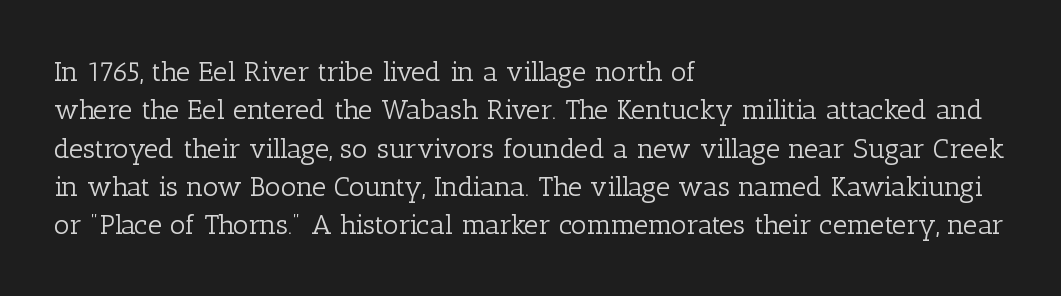
Q: Is the text bold? A: No.
Q: Is the text italic (slanted)? A: No, it is upright.
Q: Is the typeface a serif or a sans-serif typeface? A: Serif.
Q: Is the text underlined? A: No.
Q: How is the paragraph aligned? A: Left-aligned.
Q: Is the spacing between letters normal or unusually wide? A: Normal.
Q: Is the spacing between lines tight, normal or loose? A: Normal.
Q: Width (condensed, normal, or wide)? A: Normal.
Q: Stroke contrast? A: Low.
Q: x-height? A: Medium.
Q: Monospaced? A: No.
